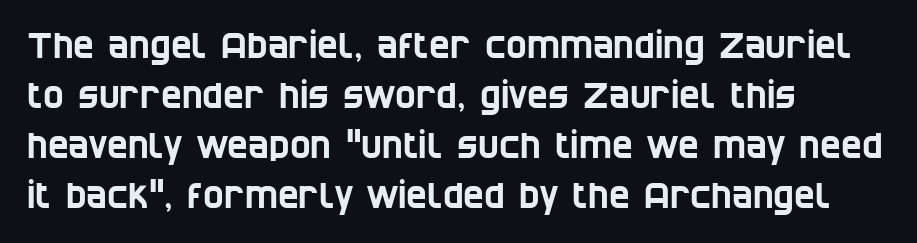
The image shows 35 px condensed sans-serif type; set left-aligned, normal line spacing (1.43x), normal letter spacing, not underlined; low stroke contrast and a large x-height.
